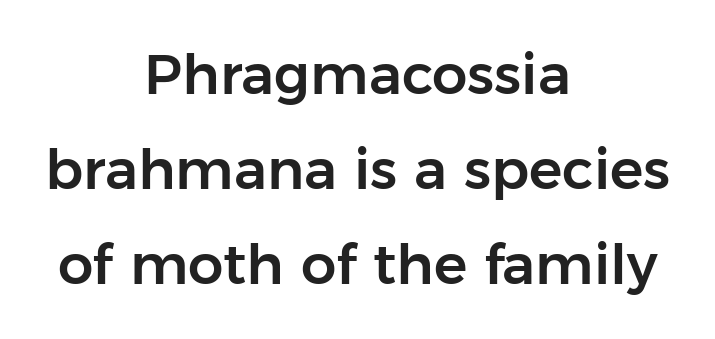
The image shows 56 px sans-serif type, upright; set centered, normal line spacing (1.7x), normal letter spacing, not underlined; low stroke contrast and a medium x-height.
